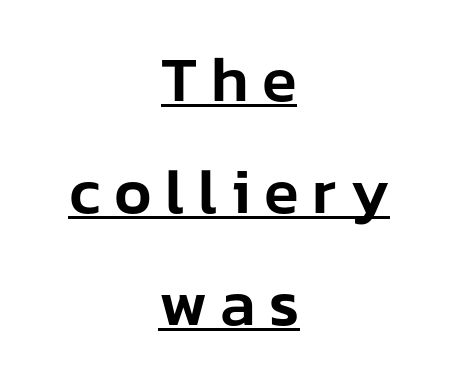
{"serif": "no", "italic": "no", "width": "normal", "stroke_contrast": "low", "x_height": "medium", "monospaced": "no", "underline": "yes", "align": "center", "line_spacing_ratio": 1.75, "letter_spacing": "wide", "letter_spacing_em": 0.21, "glyph_px": 64}
